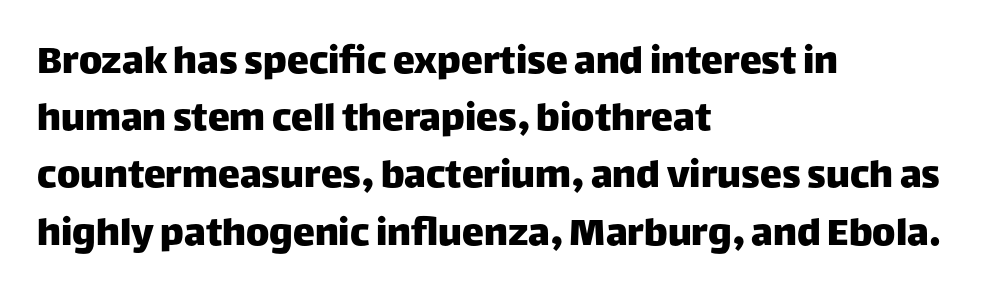
Q: Is the text italic (slanted)? A: No, it is upright.
Q: Is the typeface a serif or a sans-serif typeface? A: Sans-serif.
Q: Is the text underlined? A: No.
Q: How is the paragraph aligned? A: Left-aligned.
Q: Is the spacing between letters normal or unusually wide? A: Normal.
Q: Is the spacing between lines tight, normal or loose? A: Normal.
Q: Width (condensed, normal, or wide)? A: Normal.
Q: Stroke contrast? A: Low.
Q: x-height? A: Large.
Q: Monospaced? A: No.
